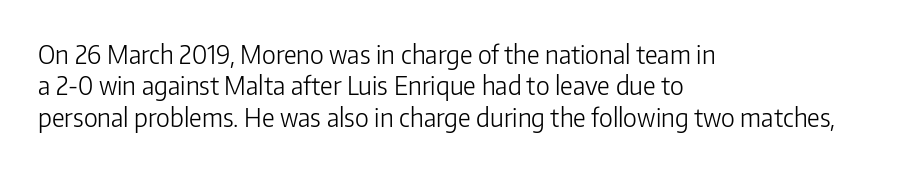
Q: Is the text bold? A: No.
Q: Is the text italic (slanted)? A: No, it is upright.
Q: Is the text underlined? A: No.
Q: How is the paragraph aligned? A: Left-aligned.
Q: Is the spacing between letters normal or unusually wide? A: Normal.
Q: Is the spacing between lines tight, normal or loose? A: Normal.
